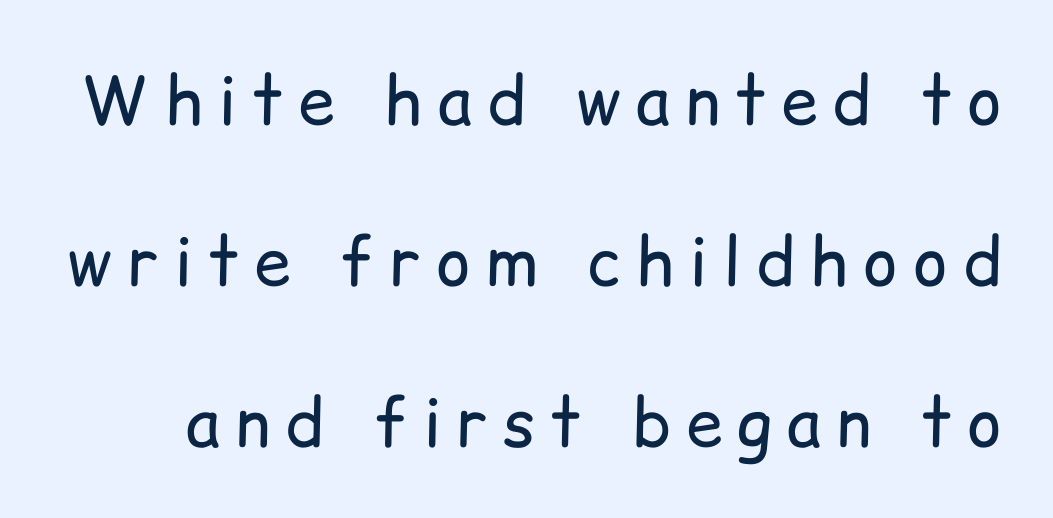
The typeface has the unassuming heft of standard copy or less. Here the designer chose a conventional face with non-uniform glyph widths. Leading: increased. Decoration check: the copy has no underline. The rendering shows plain stroke endings on the letterforms — a sans-serif design.
